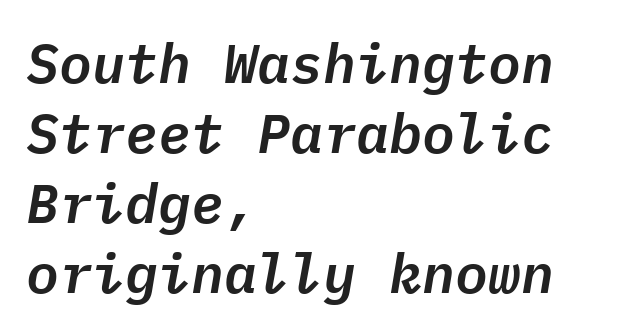
Q: Is the text italic (slanted)? A: Yes, it leans right by about 9 degrees.
Q: Is the text underlined? A: No.
Q: How is the paragraph aligned? A: Left-aligned.
Q: Is the spacing between letters normal or unusually wide? A: Normal.
Q: Is the spacing between lines tight, normal or loose? A: Normal.
Q: Width (condensed, normal, or wide)? A: Normal.
Q: Stroke contrast? A: Low.
Q: x-height? A: Medium.
Q: Monospaced? A: Yes.
